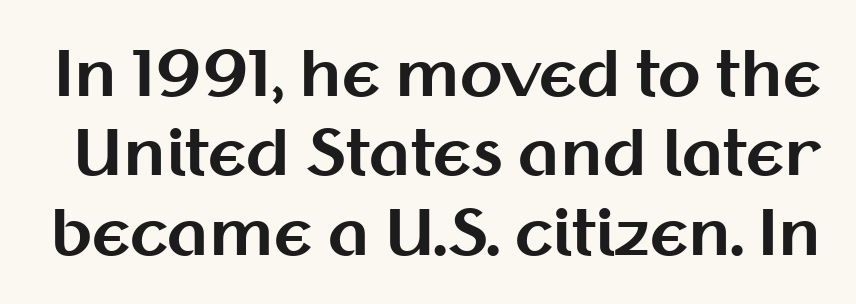
The image shows 62 px bold sans-serif type, upright; set normal line spacing (1.28x), normal letter spacing, not underlined; medium stroke contrast and a medium x-height.
